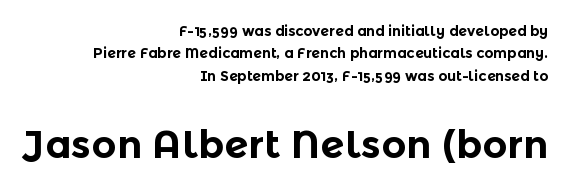
Q: Is the text bold? A: Yes.
Q: Is the text italic (slanted)? A: No, it is upright.
Q: Is the typeface a serif or a sans-serif typeface? A: Sans-serif.
Q: Is the text underlined? A: No.
Q: How is the paragraph aligned? A: Right-aligned.
Q: Is the spacing between letters normal or unusually wide? A: Normal.
Q: Is the spacing between lines tight, normal or loose? A: Normal.
Q: Which block of text is set in a larger size, the first (top) or the second (bottom)? A: The second (bottom) one.
Q: Width (condensed, normal, or wide)? A: Normal.
Q: x-height? A: Medium.
Q: Monospaced? A: No.
